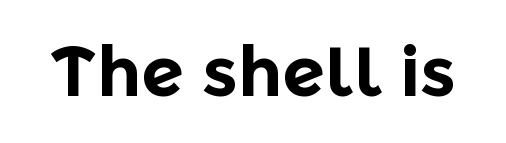
{"serif": "no", "italic": "no", "bold": "yes", "weight": "bold", "width": "normal", "x_height": "medium", "monospaced": "no", "underline": "no", "letter_spacing": "normal", "letter_spacing_em": 0.0, "glyph_px": 69}
